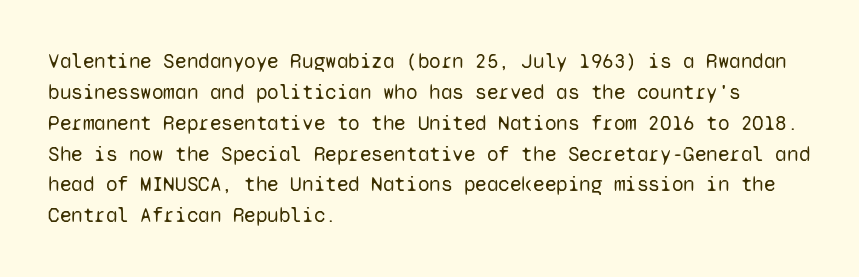
{"italic": "no", "bold": "no", "underline": "no", "align": "left", "line_spacing": "normal", "line_spacing_ratio": 1.47, "letter_spacing": "normal", "letter_spacing_em": 0.0, "glyph_px": 21}
